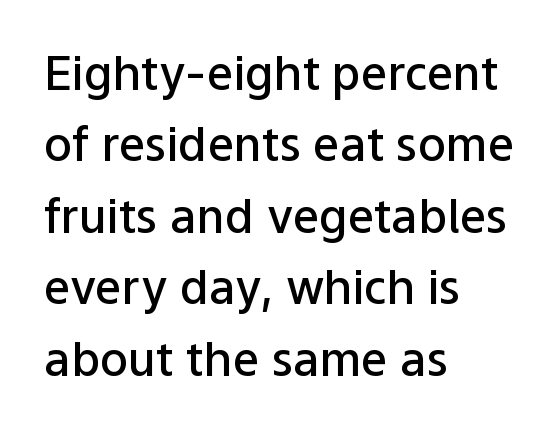
Q: Is the text bold? A: Semi-bold.
Q: Is the text italic (slanted)? A: No, it is upright.
Q: Is the typeface a serif or a sans-serif typeface? A: Sans-serif.
Q: Is the text underlined? A: No.
Q: How is the paragraph aligned? A: Left-aligned.
Q: Is the spacing between letters normal or unusually wide? A: Normal.
Q: Is the spacing between lines tight, normal or loose? A: Normal.
Q: Width (condensed, normal, or wide)? A: Normal.
Q: Stroke contrast? A: Low.
Q: x-height? A: Medium.
Q: Monospaced? A: No.
